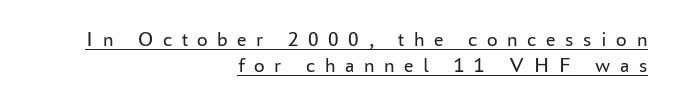
The letters stand upright; this is a roman face. In CSS terms this would be text-align: right. Glyph-to-glyph distance is far greater than everyday printed text. The letters look calm and open, with moderate or lighter stems.
